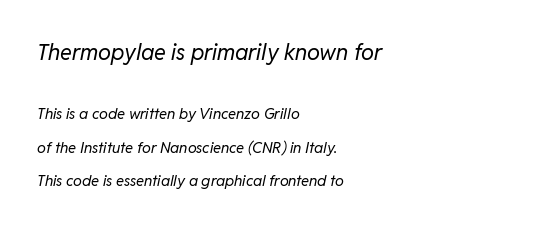
The image shows 22 px text type, italic (leaning right); set left-aligned, loose line spacing (2.22x), normal letter spacing, not underlined; the first (top) block is 1.47x larger.
